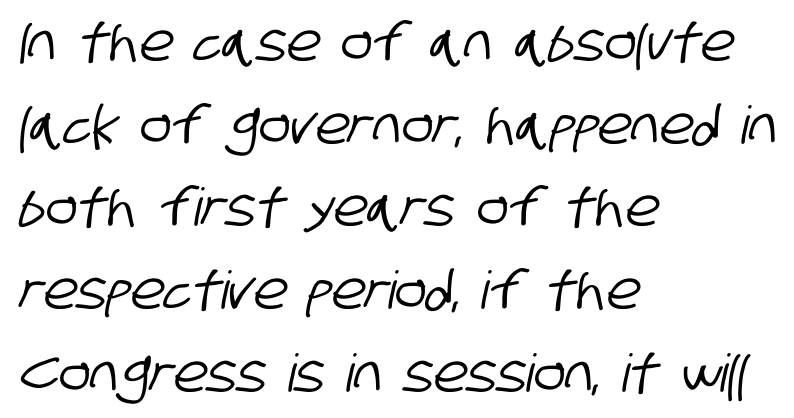
The image shows 52 px condensed sans-serif type; set left-aligned, normal line spacing (1.59x), normal letter spacing, not underlined; low stroke contrast and a large x-height.
